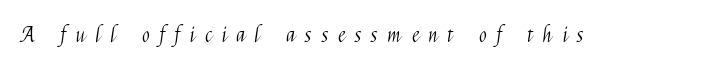
Q: Is the text bold? A: No.
Q: Is the text italic (slanted)? A: Yes.
Q: Is the text underlined? A: No.
Q: Is the spacing between letters normal or unusually wide? A: Unusually wide.
